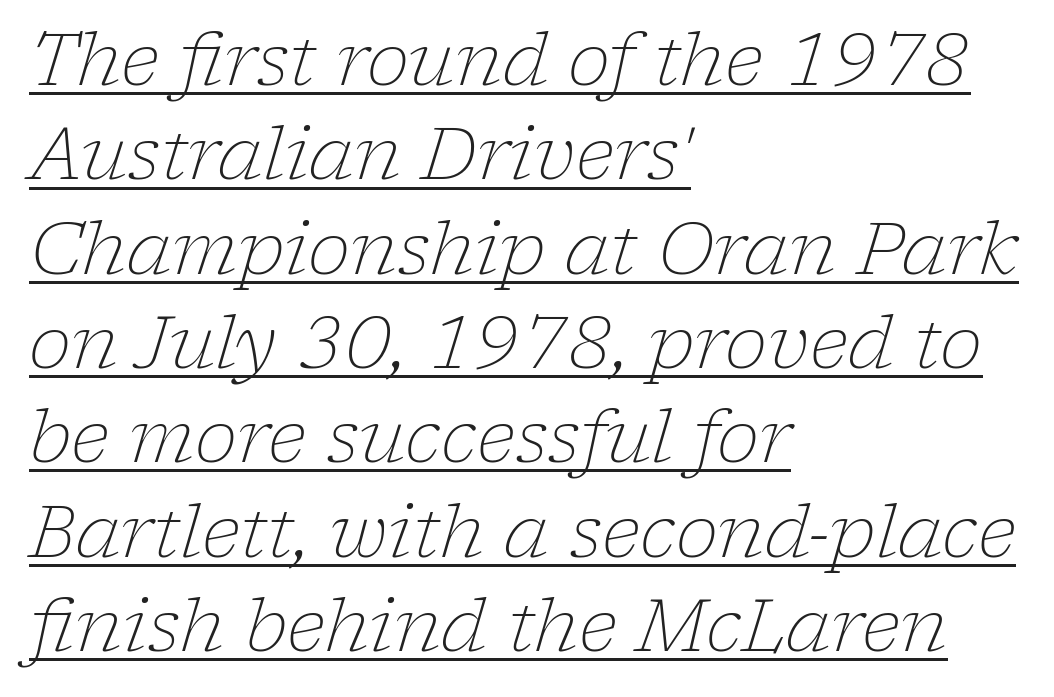
Characters follow at the spacing the type designer built in. Visually the block forms a straight wall on the left and a jagged coastline on the right. Yep, that's italic — everything's leaning. Unbolded letterforms with no extra heft.
